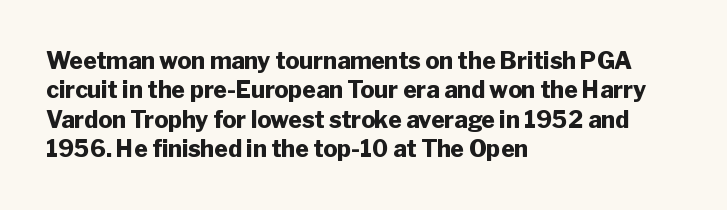
In terms of posture, this sample is upright. Whoever set this chose a conventional vertical rhythm. The space directly below the letters is spotless. A typesetter would call this zero additional tracking.
